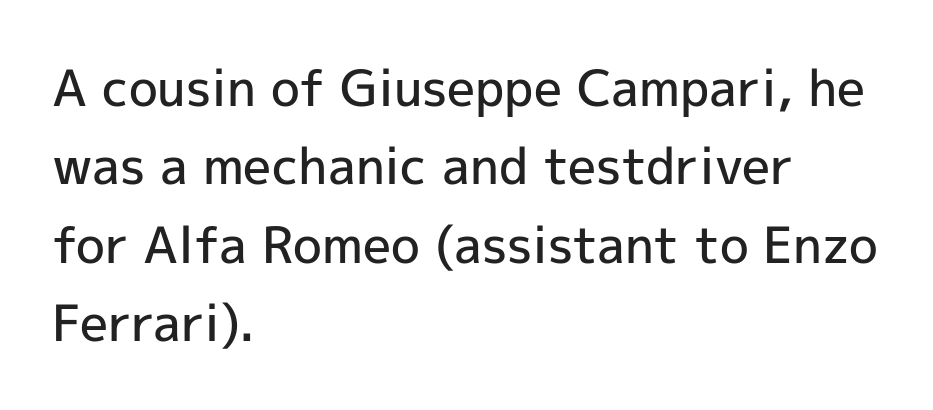
The image shows 50 px semibold sans-serif type, upright; set left-aligned, normal line spacing (1.57x), normal letter spacing, not underlined; a medium x-height.
